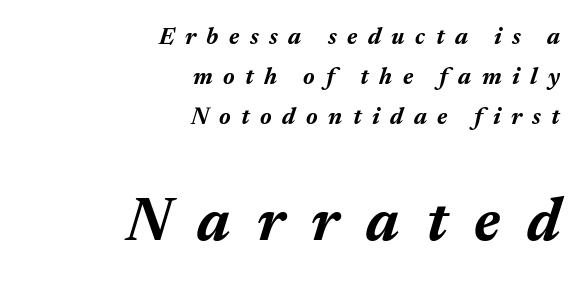
The image shows 61 px bold type, italic (leaning right); set right-aligned, normal line spacing (1.67x), unusually wide letter spacing (+0.44 em), not underlined; the second (bottom) block is 2.54x larger; medium stroke contrast and a medium x-height.
